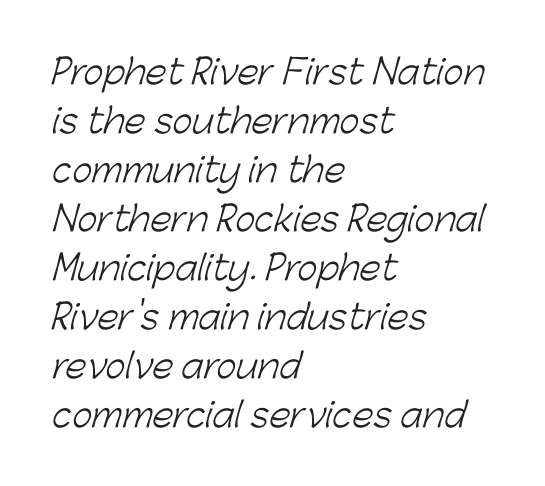
{"serif": "no", "bold": "no", "weight": "light", "width": "normal", "stroke_contrast": "low", "x_height": "medium", "monospaced": "no", "underline": "no", "align": "left", "line_spacing": "normal", "line_spacing_ratio": 1.44, "letter_spacing": "normal", "letter_spacing_em": 0.0, "glyph_px": 34}
